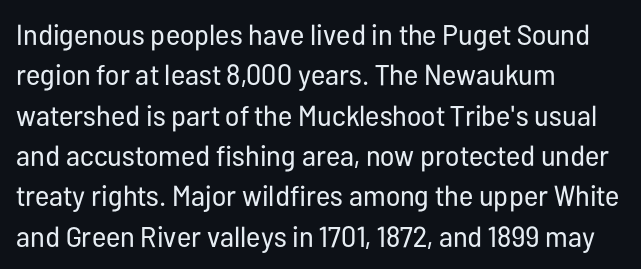
The image shows 29 px regular-weight, condensed sans-serif type, upright; set left-aligned, normal line spacing (1.39x), normal letter spacing, not underlined; low stroke contrast and a medium x-height.
